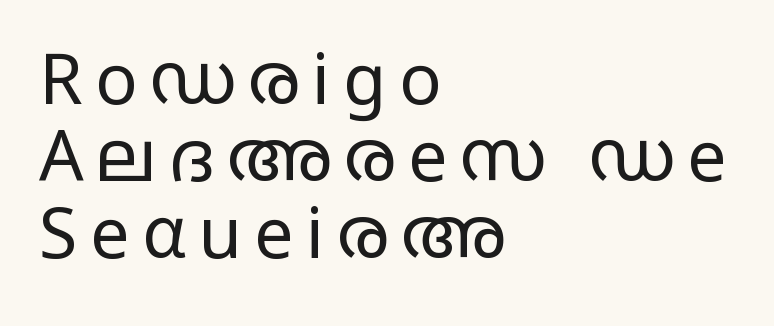
Q: Is the text bold? A: No.
Q: Is the text italic (slanted)? A: No, it is upright.
Q: Is the typeface a serif or a sans-serif typeface? A: Sans-serif.
Q: Is the text underlined? A: No.
Q: How is the paragraph aligned? A: Left-aligned.
Q: Is the spacing between lines tight, normal or loose? A: Tight.
Q: Width (condensed, normal, or wide)? A: Wide.
Q: Stroke contrast? A: Low.
Q: x-height? A: Large.
Q: Monospaced? A: No.
